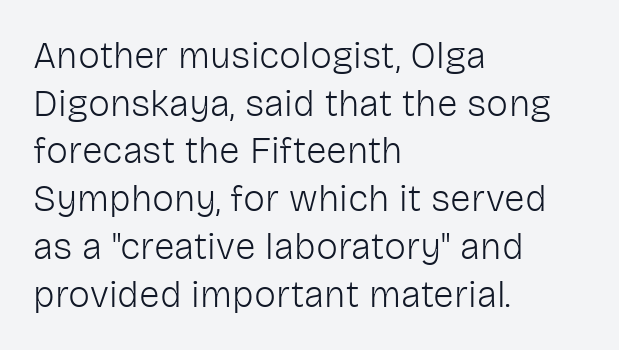
{"serif": "no", "italic": "no", "bold": "no", "weight": "light", "width": "normal", "stroke_contrast": "low", "x_height": "medium", "monospaced": "no", "underline": "no", "align": "left", "line_spacing": "normal", "line_spacing_ratio": 1.29, "letter_spacing": "normal", "letter_spacing_em": 0.0, "glyph_px": 37}
